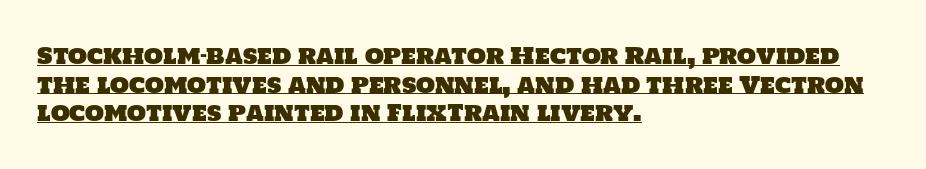
The image shows 22 px text type; set left-aligned, normal line spacing (1.3x), normal letter spacing, underlined.
